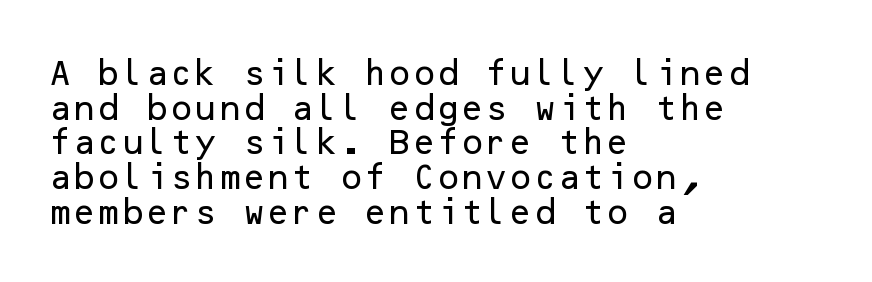
Q: Is the text italic (slanted)? A: No, it is upright.
Q: Is the typeface a serif or a sans-serif typeface? A: Sans-serif.
Q: Is the text underlined? A: No.
Q: How is the paragraph aligned? A: Left-aligned.
Q: Is the spacing between letters normal or unusually wide? A: Normal.
Q: Width (condensed, normal, or wide)? A: Normal.
Q: Stroke contrast? A: Low.
Q: x-height? A: Medium.
